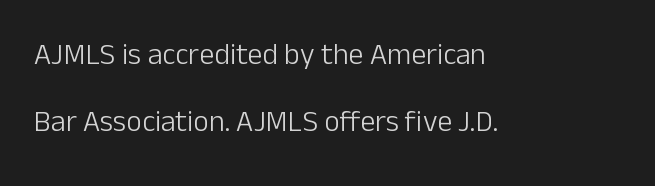
The image shows 30 px light sans-serif type, upright; set left-aligned, loose line spacing (2.22x), normal letter spacing, not underlined; low stroke contrast and a medium x-height.
